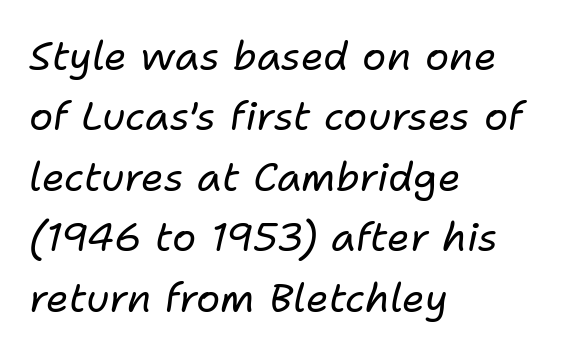
The image shows 40 px regular-weight type, italic (leaning right); set left-aligned, normal line spacing (1.51x), normal letter spacing, not underlined; low stroke contrast and a medium x-height.
